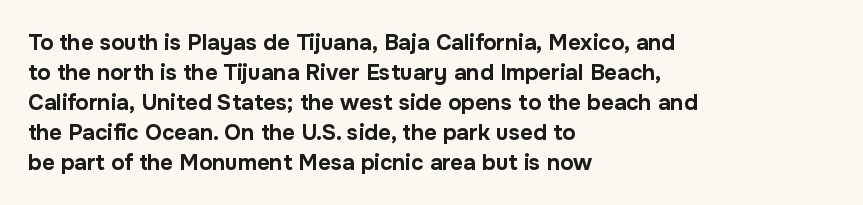
Q: Is the text bold? A: Yes.
Q: Is the text italic (slanted)? A: No, it is upright.
Q: Is the text underlined? A: No.
Q: How is the paragraph aligned? A: Left-aligned.
Q: Is the spacing between letters normal or unusually wide? A: Normal.
Q: Is the spacing between lines tight, normal or loose? A: Normal.
